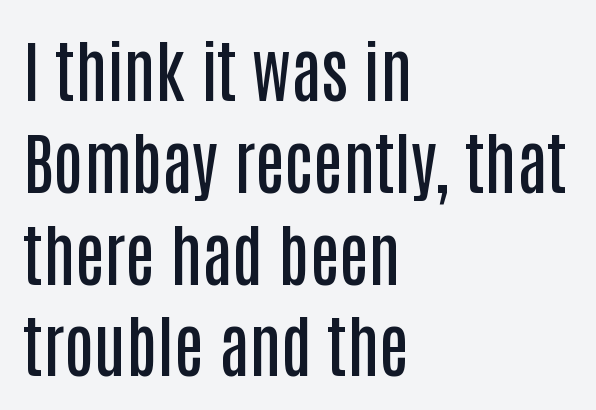
The specimen omits any rule beneath the text block's lines. Successive baselines arrive at the customary interval. Set as a demibold, roughly 600 on the weight scale. Serifs: no, the terminals of the letterforms are clean.
